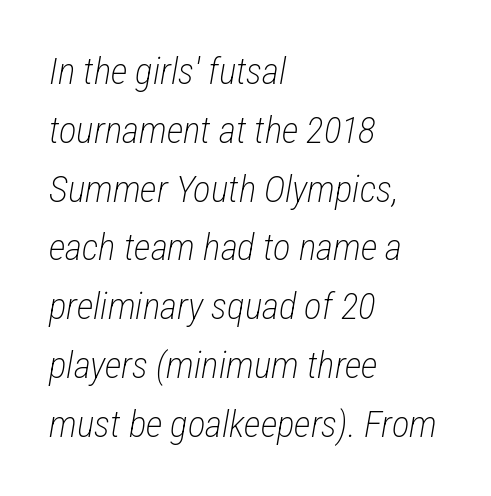
The image shows 37 px light, condensed type, italic (leaning right); set left-aligned, normal line spacing (1.59x), normal letter spacing, not underlined; low stroke contrast and a medium x-height.
